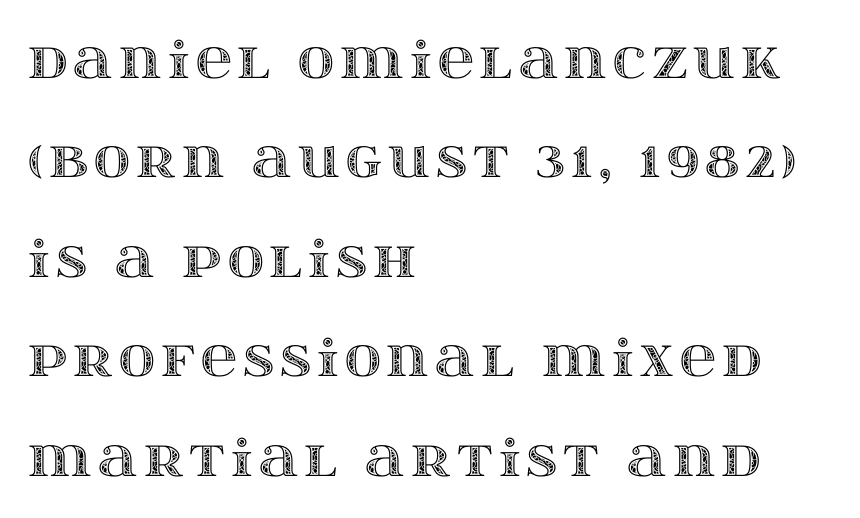
The image shows 50 px wide type, upright; set left-aligned, loose line spacing (1.99x), not underlined; a large x-height.
